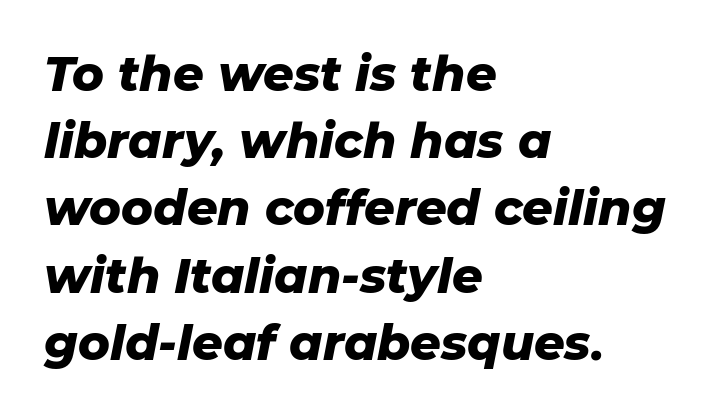
In terms of weight, the rendering is a true, heavy bold. Do the characters align in a grid? No, the font is proportional. The glyphs are unaccompanied by any horizontal stroke below them. Tracking here is standard; glyphs follow each other at the usual distance. These lines are set flush left with a ragged right edge. The passage shown leans; its letterforms are oblique.
